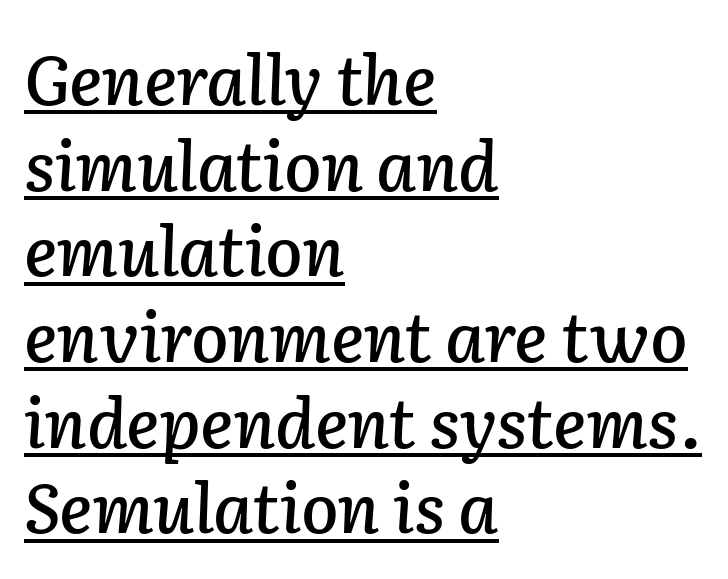
Q: Is the text italic (slanted)? A: Yes, it leans right by about 2 degrees.
Q: Is the text underlined? A: Yes.
Q: How is the paragraph aligned? A: Left-aligned.
Q: Is the spacing between letters normal or unusually wide? A: Normal.
Q: Is the spacing between lines tight, normal or loose? A: Normal.
Q: Width (condensed, normal, or wide)? A: Normal.
Q: Stroke contrast? A: Low.
Q: x-height? A: Medium.
Q: Monospaced? A: No.
